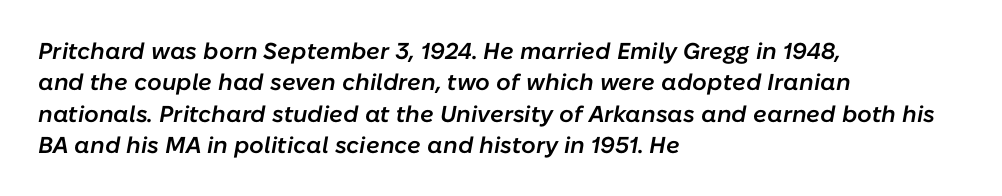
Q: Is the text bold? A: Semi-bold.
Q: Is the text italic (slanted)? A: Yes, it leans right by about 10 degrees.
Q: Is the text underlined? A: No.
Q: How is the paragraph aligned? A: Left-aligned.
Q: Is the spacing between letters normal or unusually wide? A: Normal.
Q: Is the spacing between lines tight, normal or loose? A: Normal.
